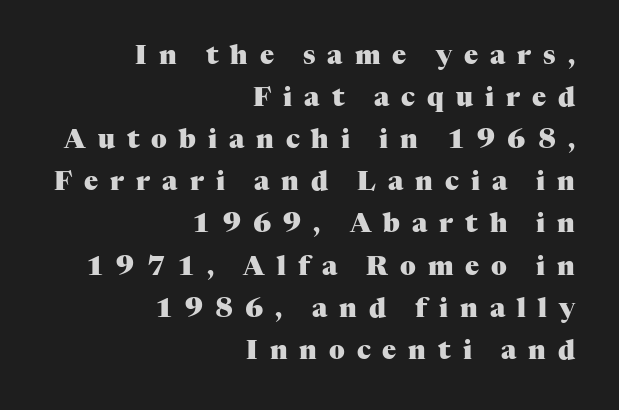
Successive baselines arrive at the customary interval. Right-aligned paragraph, ragged on the left. Letters rest on an invisible, unmarked baseline. Vertical strokes here are truly vertical. Is the type bold? Yes — the strokes are clearly thick and heavy. Students, note that the glyphs here are deliberately spaced far apart.
